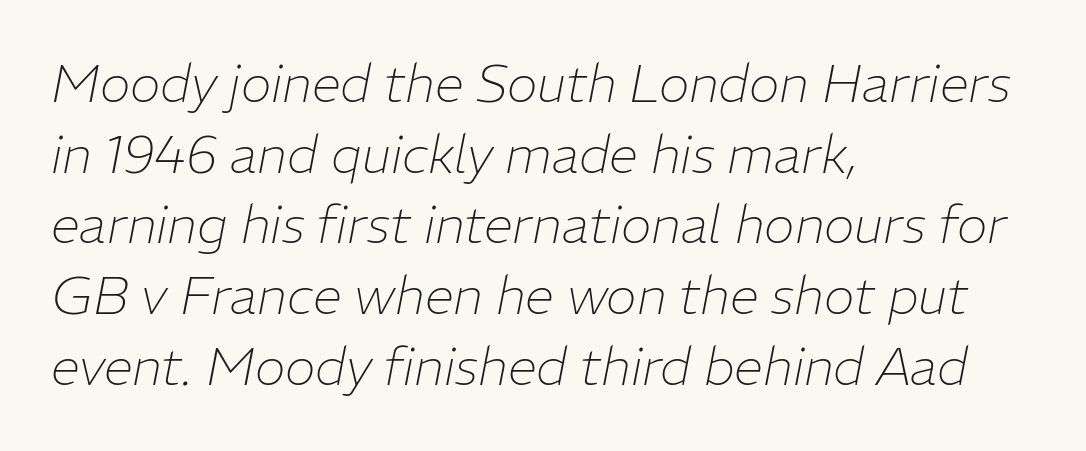
The face used here is proportionally spaced, like ordinary book or web type. The letters are slanted; this is an italic face. Each line starts at the same left margin while the right side varies. Descenders hang freely into open space. Letters have the restrained weight of plain body copy at most. The horizontal fit of the characters is conventional and even.
